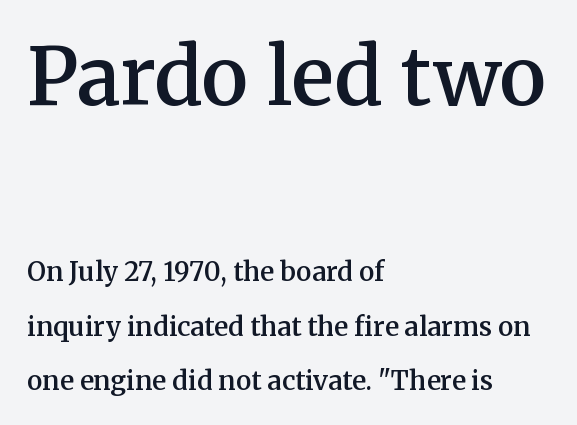
Does the weight exceed regular? Yes, but only to semibold. Size hierarchy here favors the leading block over the trailing one. Note the varied advance widths — an 'i' is clearly narrower than an 'm'. Airy leading.
